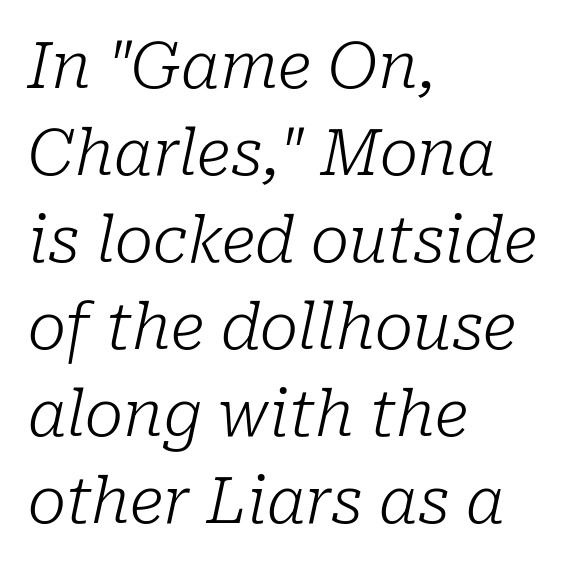
The image shows 64 px light serif type, italic (leaning right); set left-aligned, normal line spacing (1.36x), normal letter spacing, not underlined; low stroke contrast and a medium x-height.
